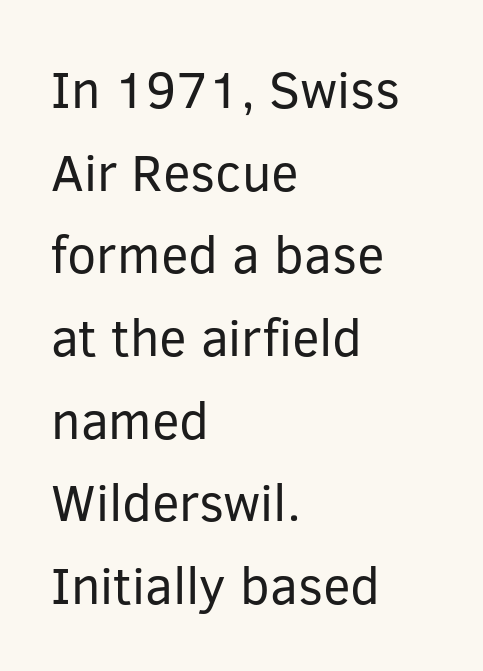
{"serif": "no", "italic": "no", "bold": "no", "weight": "regular", "width": "normal", "stroke_contrast": "low", "x_height": "medium", "monospaced": "no", "underline": "no", "align": "left", "line_spacing": "normal", "line_spacing_ratio": 1.59, "letter_spacing": "normal", "letter_spacing_em": 0.0, "glyph_px": 52}
